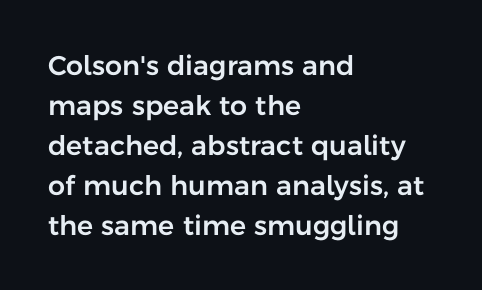
Regular leading. The zone under the glyphs is completely vacant. Italic? Not at all — the glyphs are vertical. A typesetter would call this zero additional tracking. Leftover space on each line is placed entirely after the last word.
